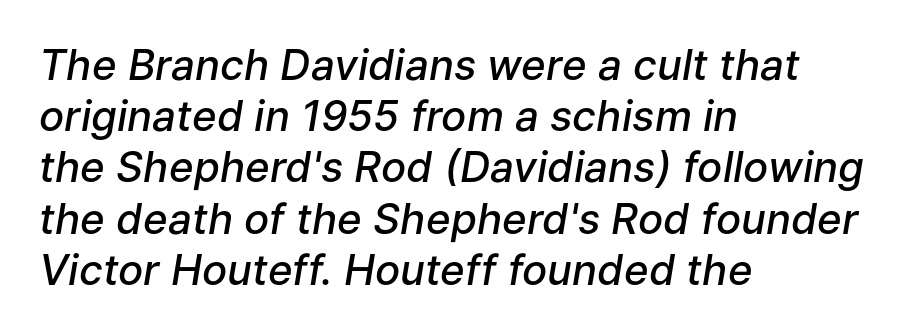
The image shows 42 px semibold type, italic (leaning right); set left-aligned, line spacing 1.22x, normal letter spacing, not underlined; low stroke contrast and a medium x-height.
